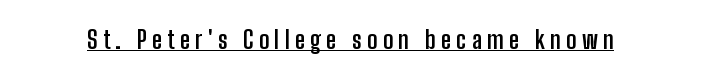
{"italic": "no", "bold": "yes", "underline": "yes", "letter_spacing": "wide", "letter_spacing_em": 0.21, "glyph_px": 25}
